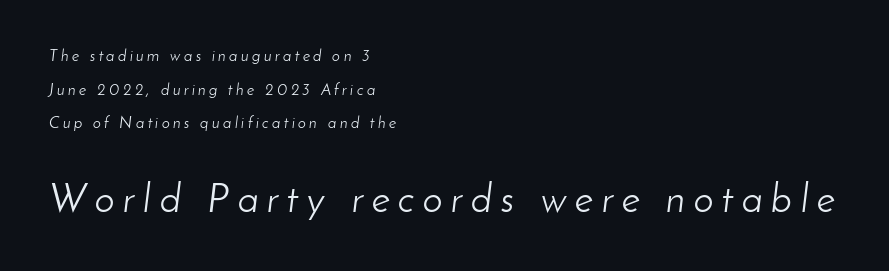
Spacing verdict: proportional, widths tailored to each character. The foot of each line stays bare and open. The type is letterspaced generously, with wide tracking. Compared with a typical body face, this is equally light or lighter still.
